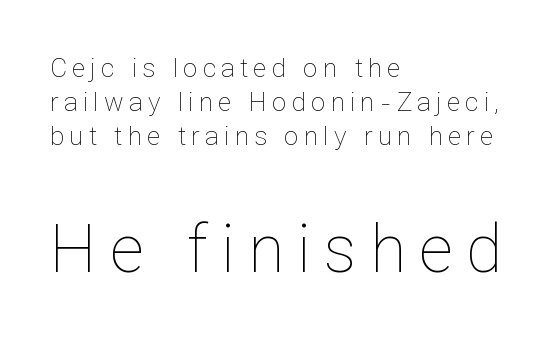
This rendering widens character spacing well past its baseline value. Notice how the passage keeps a crisp vertical edge on the left only. Caption: face not bold, strokes unweighted. Bigger letters appear in the bottom chunk; the top chunk is reduced.
